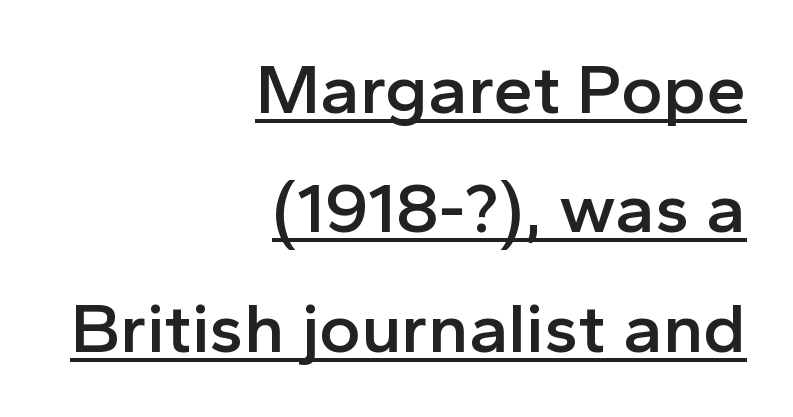
The image shows 71 px semibold sans-serif type, upright; set right-aligned, normal line spacing (1.68x), normal letter spacing, underlined; a medium x-height.
